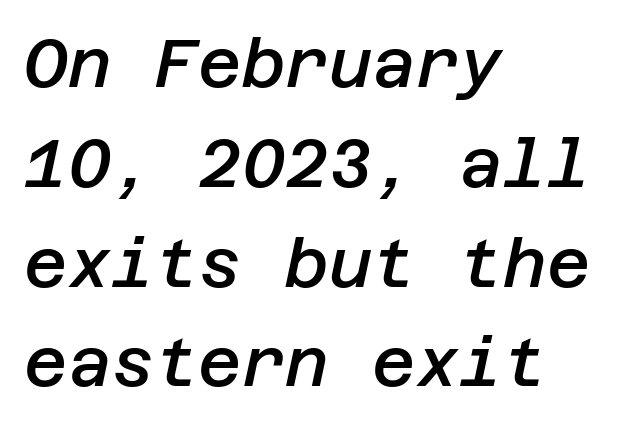
{"italic": "yes", "lean": "right", "slant_degrees": 12, "bold": "semi", "weight": "semibold", "width": "normal", "stroke_contrast": "low", "x_height": "large", "underline": "no", "align": "left", "line_spacing": "normal", "line_spacing_ratio": 1.49, "letter_spacing": "normal", "letter_spacing_em": 0.0, "glyph_px": 67}
